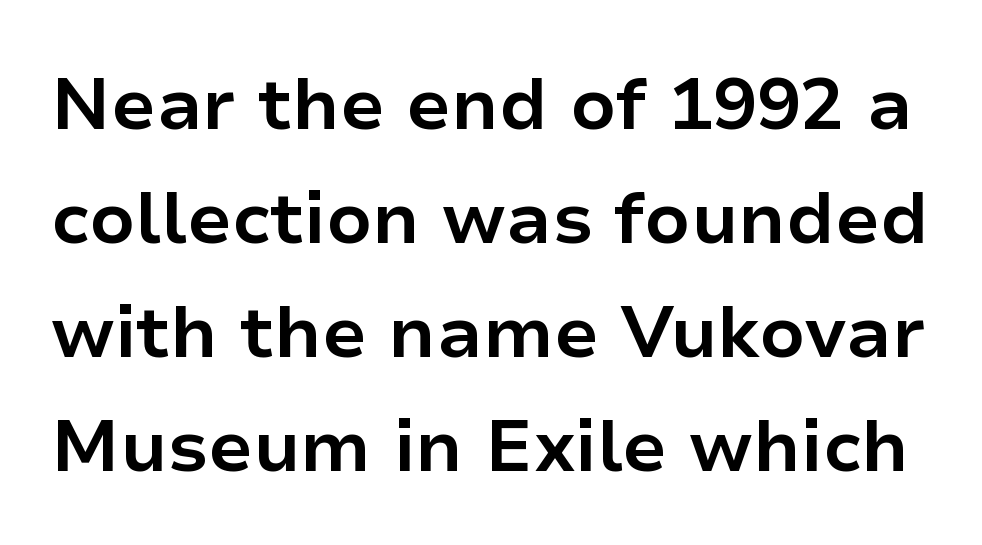
Anything drawn beneath the words? Only blank space. What's the leading like? Ordinary, nothing unusual. Every character sits straight up, as roman type does. Is this a sans? Yes — the strokes have no serifs. Strong, thick strokes mark this as bold type. Nothing unusual about the tracking: characters are spaced as the font intends.
